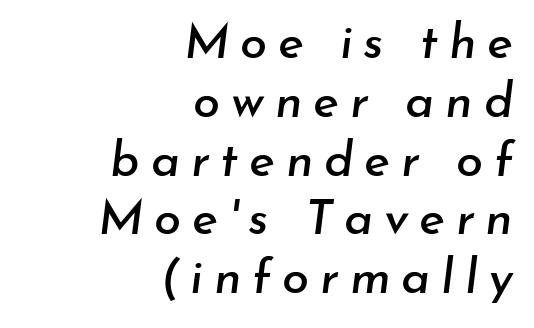
The compositor pushed each line to the right boundary. You could not count columns in this text — the font is proportionally spaced. A typesetter would mark this as italic. Loose tracking; the words dissolve into strings of separated letters. Beneath every word, the page is bare.
